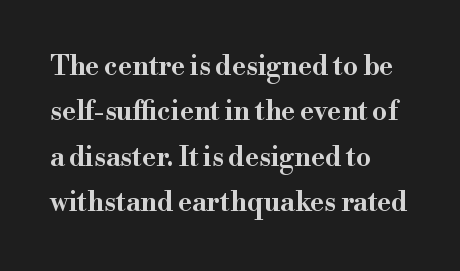
{"italic": "no", "underline": "no", "align": "left", "line_spacing": "normal", "line_spacing_ratio": 1.68, "letter_spacing": "normal", "letter_spacing_em": 0.0, "glyph_px": 27}
